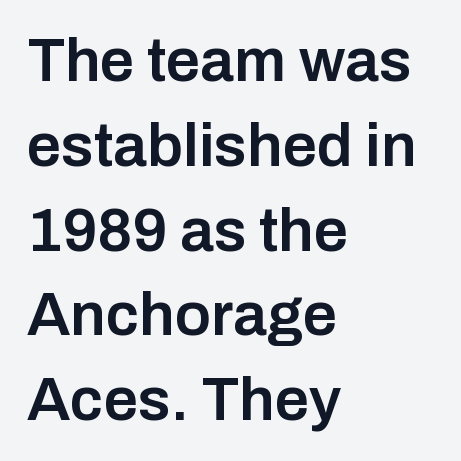
Q: Is the text bold? A: Semi-bold.
Q: Is the text italic (slanted)? A: No, it is upright.
Q: Is the typeface a serif or a sans-serif typeface? A: Sans-serif.
Q: Is the text underlined? A: No.
Q: How is the paragraph aligned? A: Left-aligned.
Q: Is the spacing between letters normal or unusually wide? A: Normal.
Q: Is the spacing between lines tight, normal or loose? A: Normal.
Q: Width (condensed, normal, or wide)? A: Normal.
Q: Stroke contrast? A: Low.
Q: x-height? A: Medium.
Q: Monospaced? A: No.
